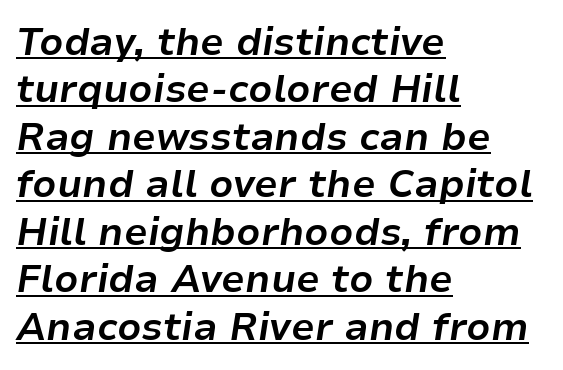
Q: Is the text bold? A: Yes.
Q: Is the text italic (slanted)? A: Yes, it leans right by about 9 degrees.
Q: Is the text underlined? A: Yes.
Q: How is the paragraph aligned? A: Left-aligned.
Q: Is the spacing between letters normal or unusually wide? A: Normal.
Q: Is the spacing between lines tight, normal or loose? A: Normal.
Q: Width (condensed, normal, or wide)? A: Normal.
Q: Stroke contrast? A: Low.
Q: x-height? A: Medium.
Q: Monospaced? A: No.
